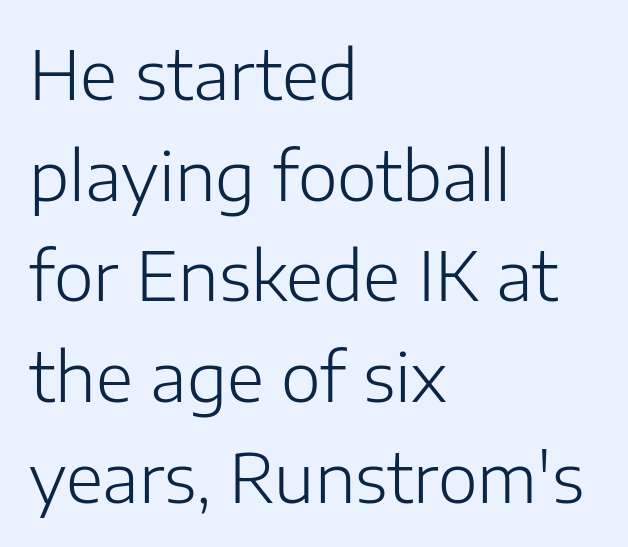
Q: Is the text bold? A: No.
Q: Is the text italic (slanted)? A: No, it is upright.
Q: Is the typeface a serif or a sans-serif typeface? A: Sans-serif.
Q: Is the text underlined? A: No.
Q: How is the paragraph aligned? A: Left-aligned.
Q: Is the spacing between letters normal or unusually wide? A: Normal.
Q: Is the spacing between lines tight, normal or loose? A: Normal.
Q: Width (condensed, normal, or wide)? A: Normal.
Q: Stroke contrast? A: Low.
Q: x-height? A: Medium.
Q: Monospaced? A: No.
